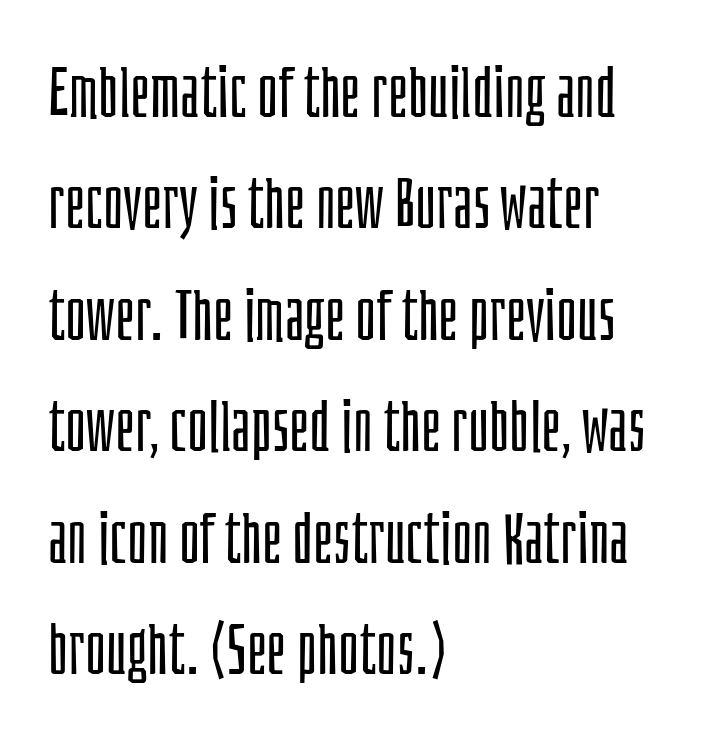
The image shows 71 px light, condensed sans-serif type, upright; set left-aligned, normal line spacing (1.57x), normal letter spacing, not underlined; low stroke contrast and a large x-height.
